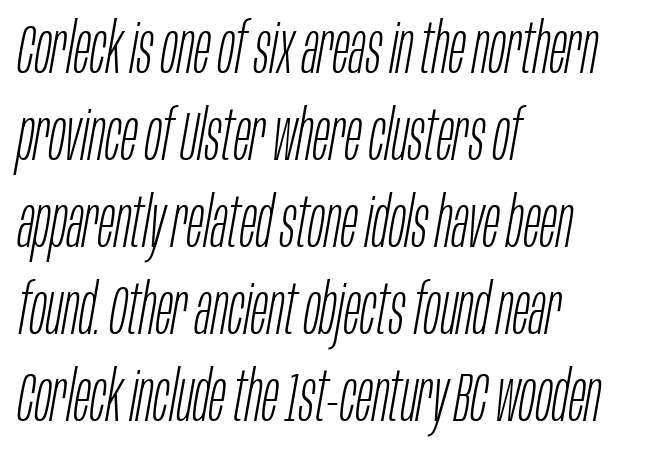
Q: Is the text bold? A: No.
Q: Is the text italic (slanted)? A: Yes, it leans right by about 10 degrees.
Q: Is the text underlined? A: No.
Q: How is the paragraph aligned? A: Left-aligned.
Q: Is the spacing between letters normal or unusually wide? A: Normal.
Q: Is the spacing between lines tight, normal or loose? A: Normal.
Q: Width (condensed, normal, or wide)? A: Condensed.
Q: Stroke contrast? A: Low.
Q: x-height? A: Large.
Q: Monospaced? A: No.
